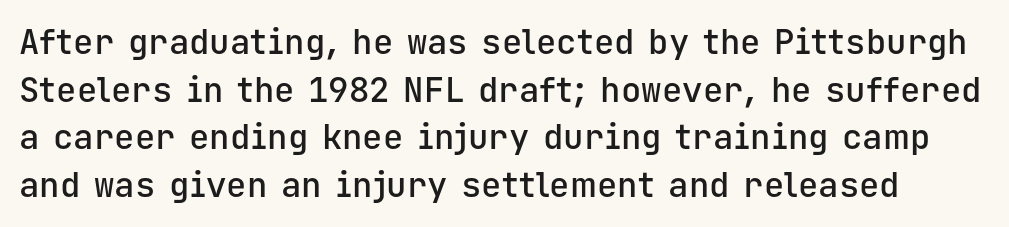
{"serif": "no", "italic": "no", "bold": "semi", "weight": "semibold", "width": "normal", "stroke_contrast": "low", "x_height": "medium", "monospaced": "yes", "underline": "no", "line_spacing": "normal", "line_spacing_ratio": 1.4, "letter_spacing": "normal", "letter_spacing_em": 0.0, "glyph_px": 34}
